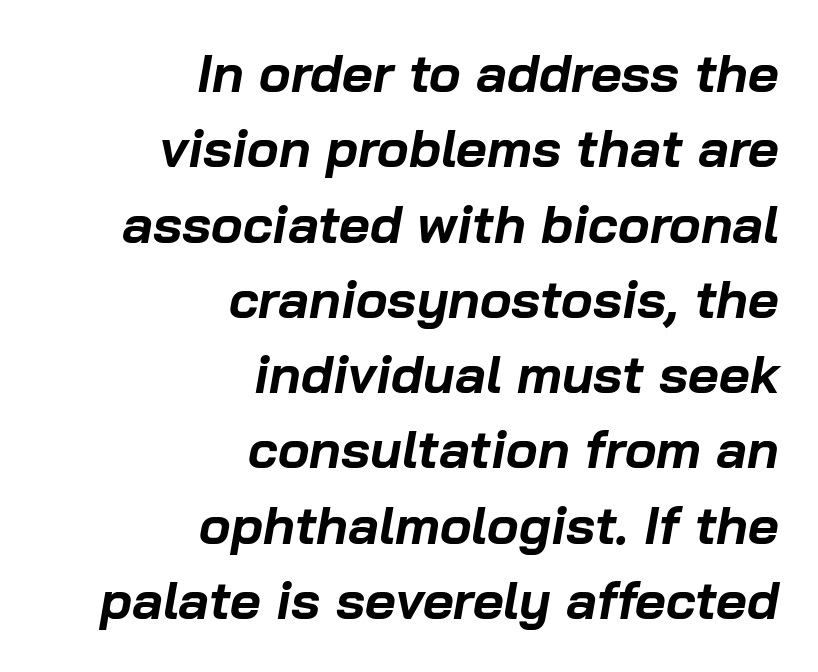
{"italic": "yes", "lean": "right", "slant_degrees": 10, "bold": "yes", "weight": "bold", "width": "normal", "stroke_contrast": "low", "x_height": "medium", "monospaced": "no", "underline": "no", "align": "right", "line_spacing": "normal", "line_spacing_ratio": 1.42, "letter_spacing": "normal", "letter_spacing_em": 0.0, "glyph_px": 53}
